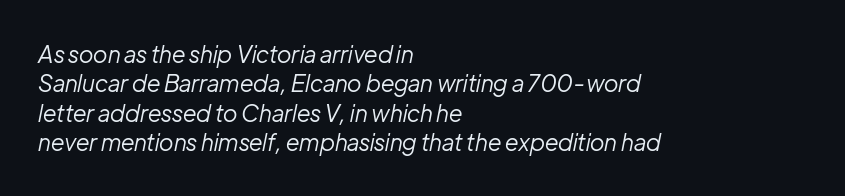
Q: Is the text bold? A: No.
Q: Is the text italic (slanted)? A: Yes, it leans right by about 12 degrees.
Q: Is the text underlined? A: No.
Q: How is the paragraph aligned? A: Left-aligned.
Q: Is the spacing between letters normal or unusually wide? A: Normal.
Q: Is the spacing between lines tight, normal or loose? A: Normal.
